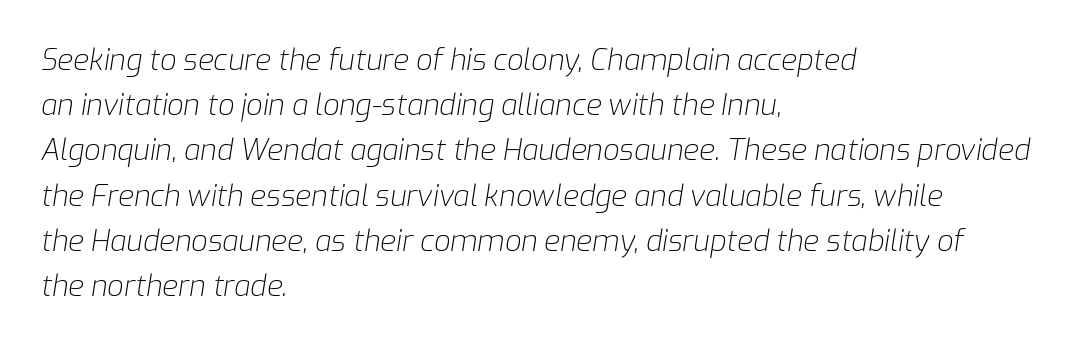
The image shows 29 px light type, italic (leaning right); set left-aligned, normal line spacing (1.56x), normal letter spacing, not underlined; low stroke contrast and a medium x-height.
